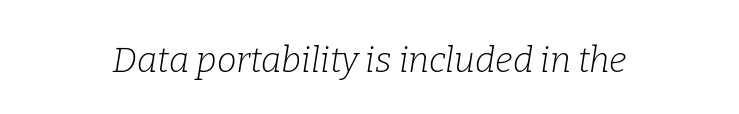
These glyphs show unthickened strokes, regular width or finer. Default kerning and tracking; the words read as compact shapes. The passage shown is typed in a proportional face where columns would drift. Does the type have serifs? Yes, each stem ends in a small foot.
